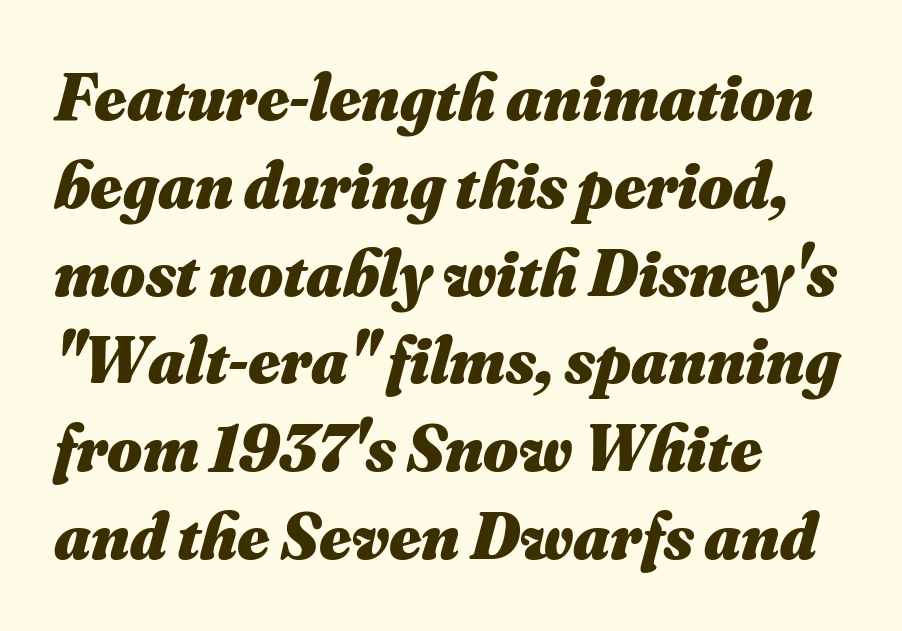
Q: Is the text bold? A: Yes.
Q: Is the text italic (slanted)? A: Yes, it leans right by about 16 degrees.
Q: Is the text underlined? A: No.
Q: How is the paragraph aligned? A: Left-aligned.
Q: Is the spacing between letters normal or unusually wide? A: Normal.
Q: Is the spacing between lines tight, normal or loose? A: Normal.
Q: Width (condensed, normal, or wide)? A: Normal.
Q: Stroke contrast? A: Medium.
Q: x-height? A: Small.
Q: Monospaced? A: No.
